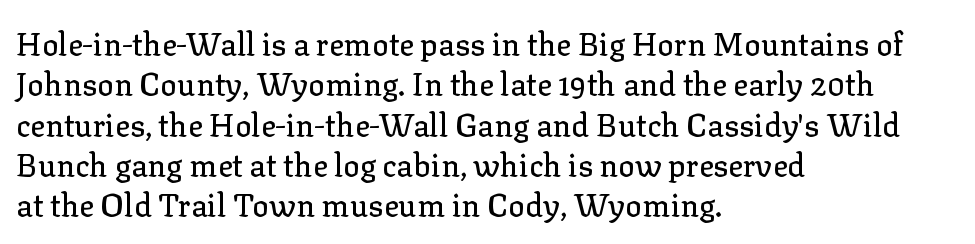
Q: Is the text italic (slanted)? A: No, it is upright.
Q: Is the typeface a serif or a sans-serif typeface? A: Serif.
Q: Is the text underlined? A: No.
Q: How is the paragraph aligned? A: Left-aligned.
Q: Is the spacing between letters normal or unusually wide? A: Normal.
Q: Is the spacing between lines tight, normal or loose? A: Normal.
Q: Width (condensed, normal, or wide)? A: Normal.
Q: Stroke contrast? A: Low.
Q: x-height? A: Medium.
Q: Monospaced? A: No.
